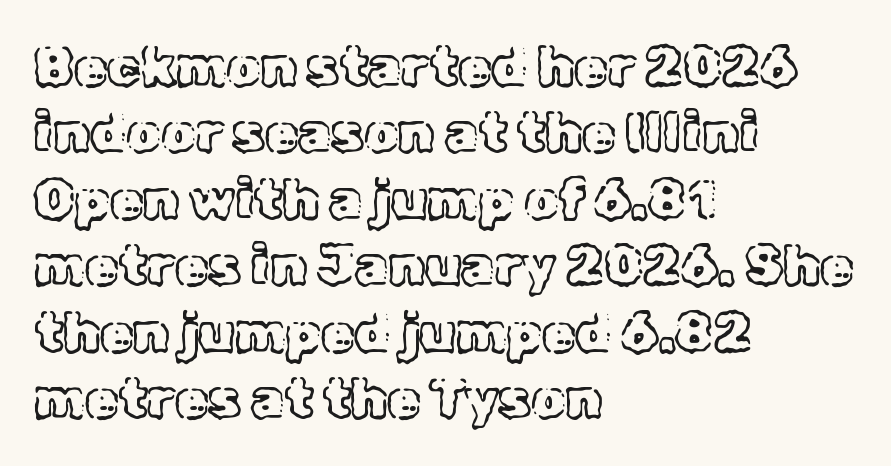
The axis of the letterforms is exactly vertical. Tracking value appears to be zero — textbook default spacing. The space beneath each line is pristine and unruled. Proportional: the letters do not fall into vertical columns.
